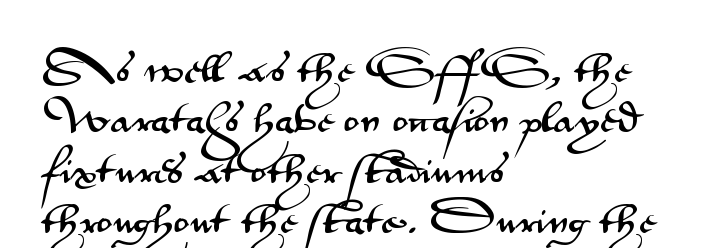
The setting favours the left margin, as ordinary paragraphs usually do. I'd call this a sans setting — the letters go barefoot. No extra tracking has been applied to these lines. The space beneath each line is pristine and unruled. In terms of leading, this rendering sits right in the middle.
